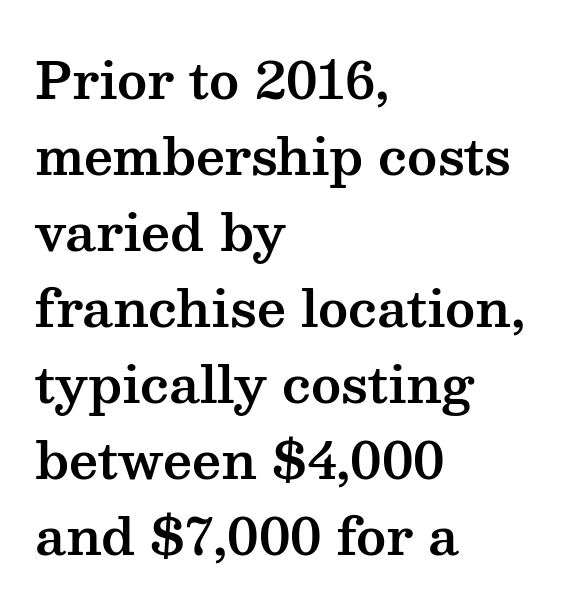
The image shows 51 px wide serif type, upright; set left-aligned, normal line spacing (1.49x), normal letter spacing, not underlined; medium stroke contrast and a medium x-height.
